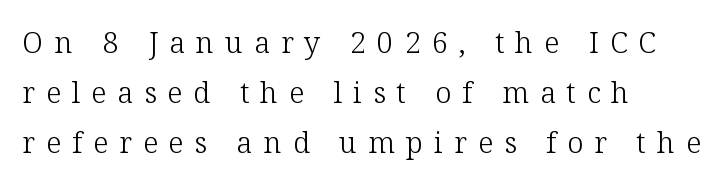
Q: Is the text bold? A: No.
Q: Is the text italic (slanted)? A: No, it is upright.
Q: Is the typeface a serif or a sans-serif typeface? A: Serif.
Q: Is the text underlined? A: No.
Q: How is the paragraph aligned? A: Left-aligned.
Q: Is the spacing between letters normal or unusually wide? A: Unusually wide.
Q: Width (condensed, normal, or wide)? A: Normal.
Q: Stroke contrast? A: Low.
Q: x-height? A: Medium.
Q: Monospaced? A: No.
